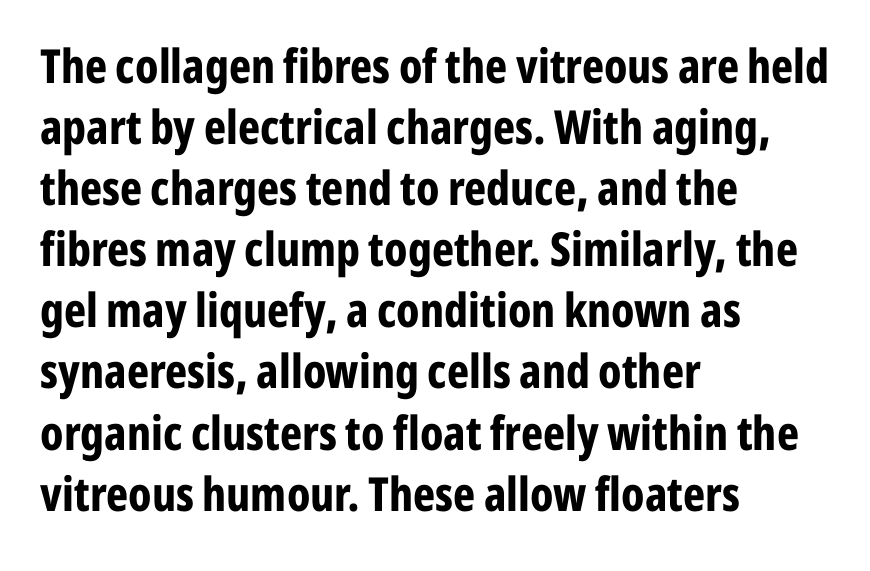
The image shows 47 px bold, condensed sans-serif type, upright; set left-aligned, normal line spacing (1.3x), normal letter spacing, not underlined; low stroke contrast and a medium x-height.
